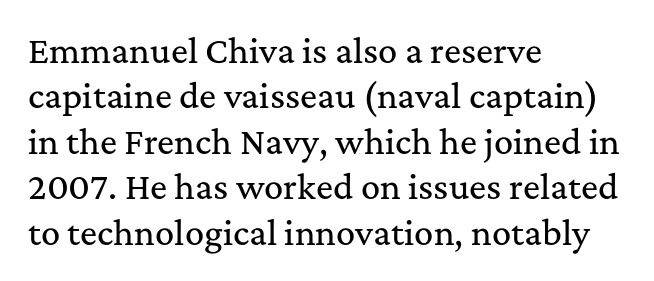
{"serif": "yes", "italic": "no", "width": "normal", "stroke_contrast": "medium", "x_height": "medium", "monospaced": "no", "underline": "no", "align": "left", "line_spacing": "normal", "line_spacing_ratio": 1.42, "letter_spacing": "normal", "letter_spacing_em": 0.0, "glyph_px": 32}
